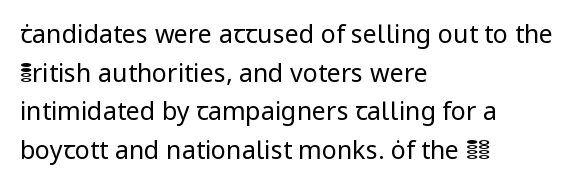
Q: Is the text bold? A: No.
Q: Is the text italic (slanted)? A: No, it is upright.
Q: Is the text underlined? A: No.
Q: How is the paragraph aligned? A: Left-aligned.
Q: Is the spacing between letters normal or unusually wide? A: Normal.
Q: Is the spacing between lines tight, normal or loose? A: Normal.
